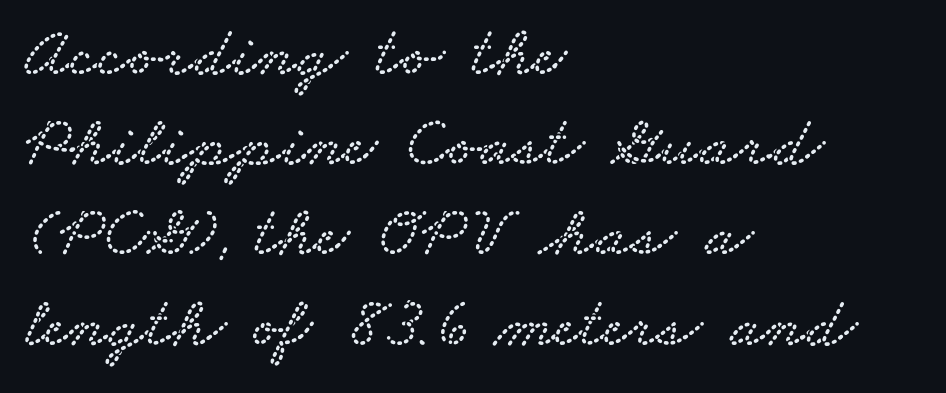
The image shows 71 px wide serif type; set left-aligned, normal line spacing (1.27x), normal letter spacing, not underlined; low stroke contrast and a small x-height.
